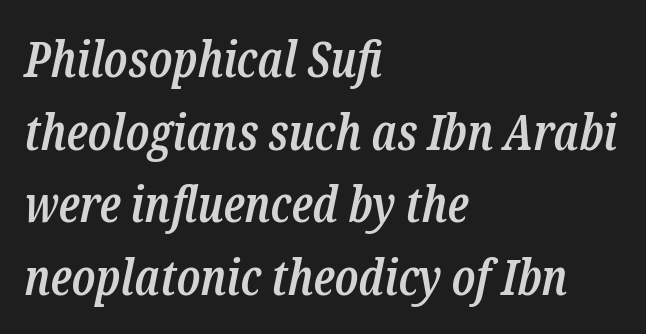
{"serif": "yes", "italic": "yes", "lean": "right", "slant_degrees": 12, "bold": "semi", "weight": "semibold", "width": "condensed", "stroke_contrast": "low", "x_height": "medium", "monospaced": "no", "underline": "no", "align": "left", "line_spacing": "normal", "line_spacing_ratio": 1.48, "letter_spacing": "normal", "letter_spacing_em": 0.0, "glyph_px": 49}
